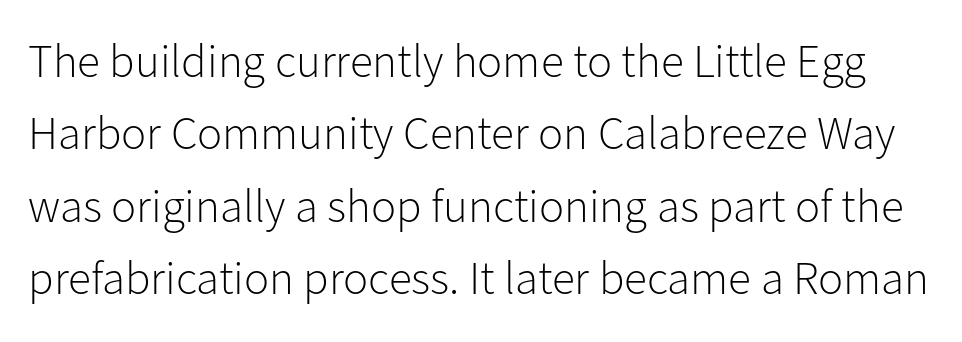
The type is set solid horizontally, with unmodified tracking. Stems and bowls with no extra thickness — not bold. Tall strokes in this sample are plumb rather than angled. Serifs: no, the terminals of the letterforms are clean. Anything drawn beneath the words? Only blank space.
